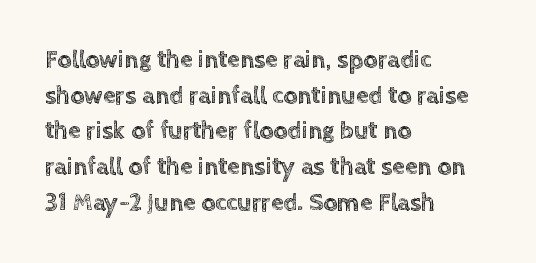
{"italic": "no", "underline": "no", "align": "left", "line_spacing": "normal", "line_spacing_ratio": 1.43, "letter_spacing": "normal", "letter_spacing_em": 0.0, "glyph_px": 25}
